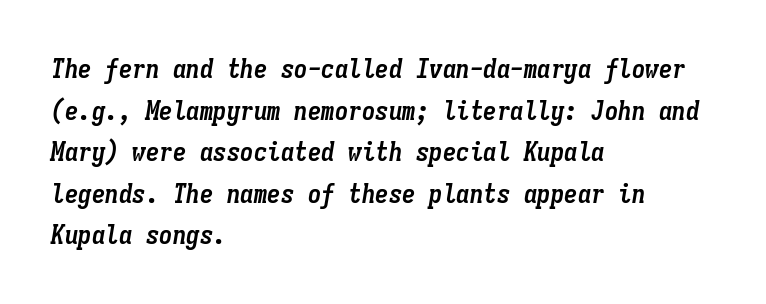
{"italic": "yes", "lean": "right", "slant_degrees": 9, "bold": "yes", "underline": "no", "align": "left", "line_spacing": "normal", "line_spacing_ratio": 1.54, "letter_spacing": "normal", "letter_spacing_em": 0.0, "glyph_px": 27}
